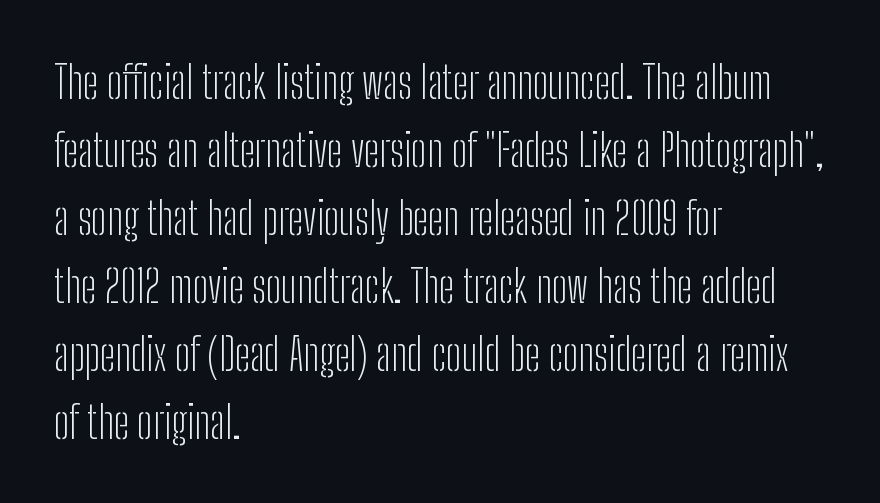
Q: Is the text bold? A: No.
Q: Is the text italic (slanted)? A: No, it is upright.
Q: Is the typeface a serif or a sans-serif typeface? A: Sans-serif.
Q: Is the text underlined? A: No.
Q: How is the paragraph aligned? A: Left-aligned.
Q: Is the spacing between letters normal or unusually wide? A: Normal.
Q: Is the spacing between lines tight, normal or loose? A: Normal.
Q: Width (condensed, normal, or wide)? A: Condensed.
Q: Stroke contrast? A: Low.
Q: x-height? A: Medium.
Q: Monospaced? A: No.
